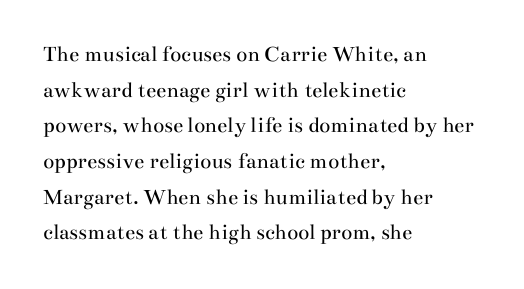
{"italic": "no", "bold": "no", "underline": "no", "align": "left", "line_spacing": "normal", "line_spacing_ratio": 1.55, "letter_spacing": "normal", "letter_spacing_em": 0.0, "glyph_px": 23}
